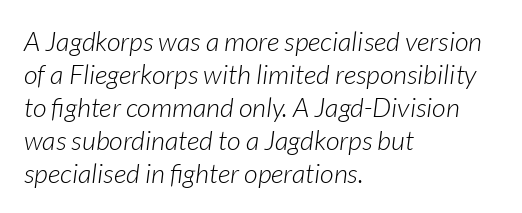
The lines are quadded left. Honestly, the letter spacing is just normal — you wouldn't notice it. Stroke mass is kept to a normal reading level or below. Clear beneath every line of the passage. Would a proofreader flag this as italicized? Yes.
